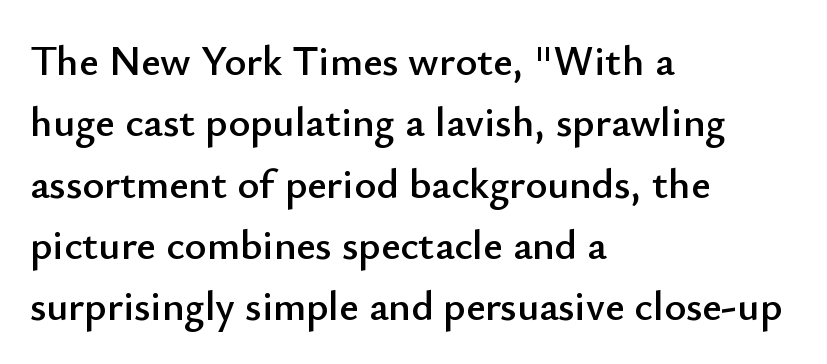
Is the letter spacing exaggerated? No — it looks like the ordinary default. The words here are not underlined. Note the varied advance widths — an 'i' is clearly narrower than an 'm'. A roman cut, with each character standing at attention. I'd call this a sans setting — the letters go barefoot.
